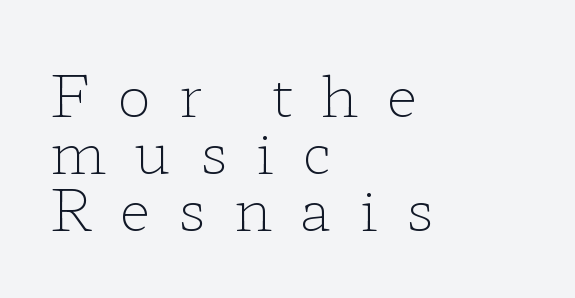
The image shows 57 px light, wide serif type, upright; set left-aligned, tight line spacing (1.0x), unusually wide letter spacing (+0.49 em), not underlined; low stroke contrast and a medium x-height.
